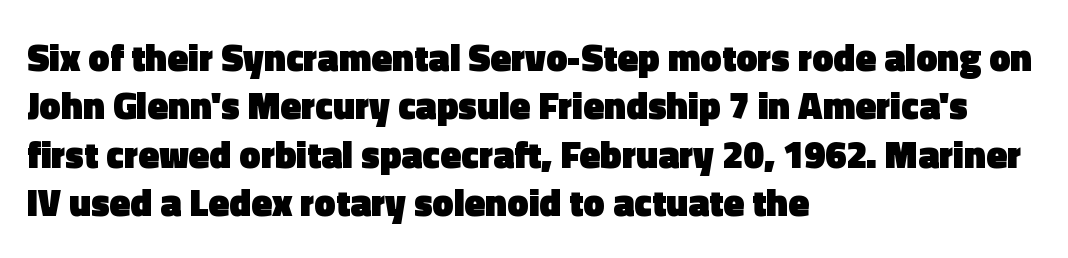
{"serif": "no", "italic": "no", "bold": "yes", "weight": "heavy", "width": "normal", "x_height": "medium", "monospaced": "no", "underline": "no", "align": "left", "line_spacing": "normal", "line_spacing_ratio": 1.27, "letter_spacing": "normal", "letter_spacing_em": 0.0, "glyph_px": 38}
